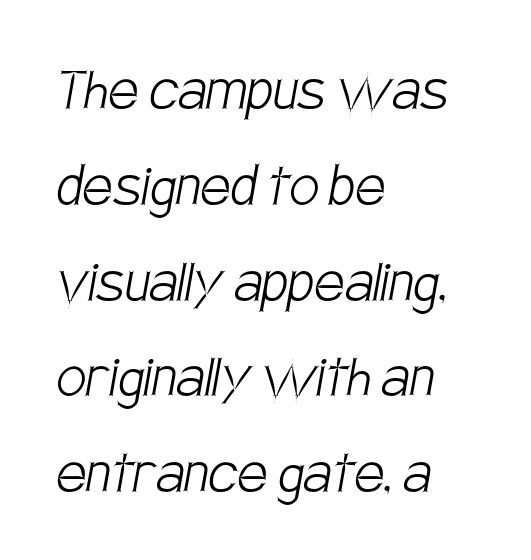
Q: Is the text bold? A: No.
Q: Is the typeface a serif or a sans-serif typeface? A: Sans-serif.
Q: Is the text underlined? A: No.
Q: How is the paragraph aligned? A: Left-aligned.
Q: Is the spacing between letters normal or unusually wide? A: Normal.
Q: Is the spacing between lines tight, normal or loose? A: Normal.
Q: Width (condensed, normal, or wide)? A: Condensed.
Q: Stroke contrast? A: Low.
Q: x-height? A: Large.
Q: Monospaced? A: No.
